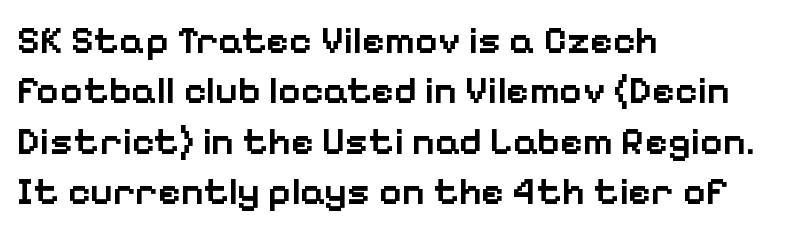
{"serif": "no", "italic": "no", "bold": "semi", "weight": "semibold", "width": "normal", "stroke_contrast": "low", "x_height": "medium", "monospaced": "no", "underline": "no", "align": "left", "line_spacing": "normal", "line_spacing_ratio": 1.29, "letter_spacing": "normal", "letter_spacing_em": 0.0, "glyph_px": 39}
